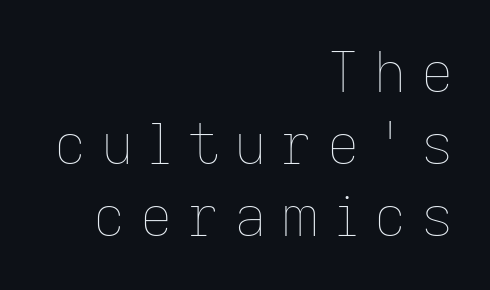
Q: Is the text bold? A: No.
Q: Is the text italic (slanted)? A: No, it is upright.
Q: Is the text underlined? A: No.
Q: How is the paragraph aligned? A: Right-aligned.
Q: Is the spacing between letters normal or unusually wide? A: Unusually wide.
Q: Is the spacing between lines tight, normal or loose? A: Normal.
Q: Width (condensed, normal, or wide)? A: Normal.
Q: Stroke contrast? A: Low.
Q: x-height? A: Medium.
Q: Monospaced? A: No.
